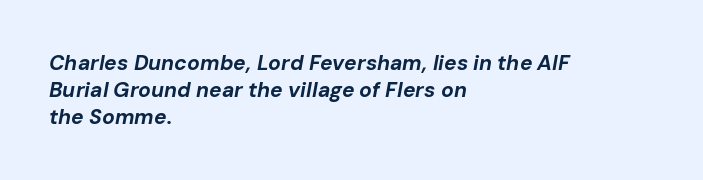
Glance below the letters and you will spot only blank space. Inter-character spacing is left at the font's built-in metrics. The setting favours the left margin, as ordinary paragraphs usually do. Italic: yes, the glyphs are oblique. Look at the stroke-to-counter ratio: heavy, a bold.
